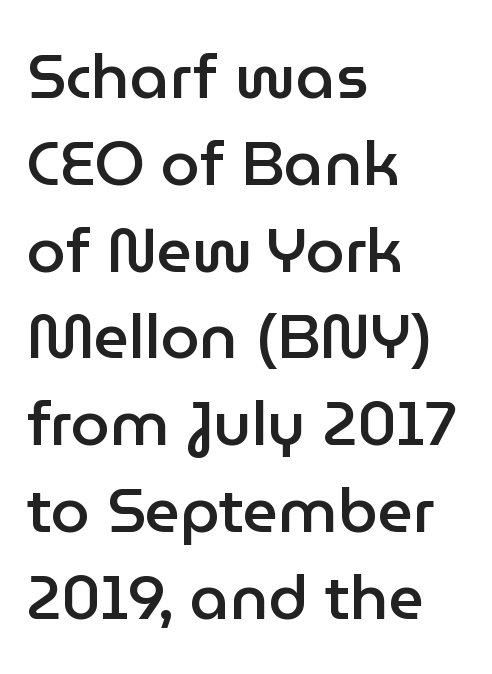
{"serif": "no", "italic": "no", "bold": "semi", "weight": "semibold", "width": "normal", "stroke_contrast": "low", "x_height": "medium", "monospaced": "no", "underline": "no", "align": "left", "line_spacing": "normal", "line_spacing_ratio": 1.4, "letter_spacing": "normal", "letter_spacing_em": 0.0, "glyph_px": 62}
